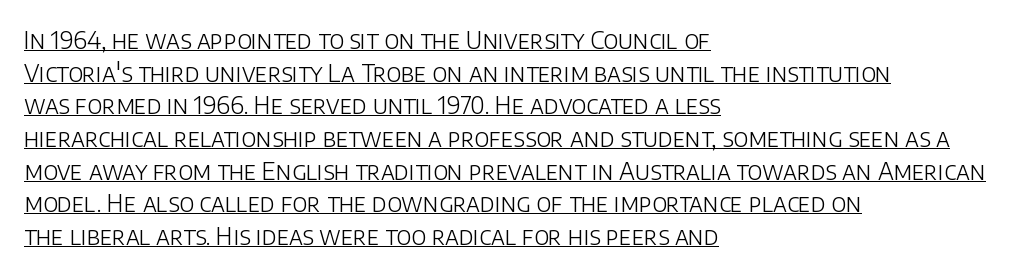
This sample carries an underscore along the baseline area. A normal amount of white space separates one row of letters from the next. No extra ink here — the face is not bold. Honestly, the letter spacing is just normal — you wouldn't notice it. A classic flush-left, rag-right setting is used for this passage.
